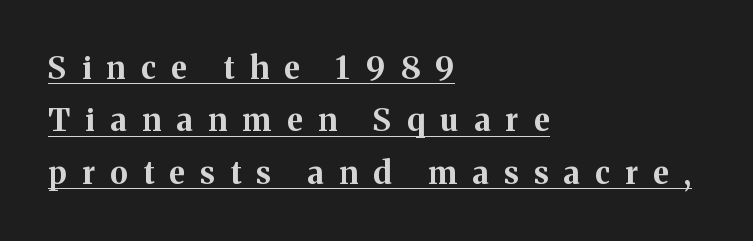
Q: Is the text bold? A: Yes.
Q: Is the text italic (slanted)? A: No, it is upright.
Q: Is the typeface a serif or a sans-serif typeface? A: Serif.
Q: Is the text underlined? A: Yes.
Q: How is the paragraph aligned? A: Left-aligned.
Q: Is the spacing between letters normal or unusually wide? A: Unusually wide.
Q: Is the spacing between lines tight, normal or loose? A: Normal.
Q: Width (condensed, normal, or wide)? A: Normal.
Q: Stroke contrast? A: Medium.
Q: x-height? A: Medium.
Q: Monospaced? A: No.
